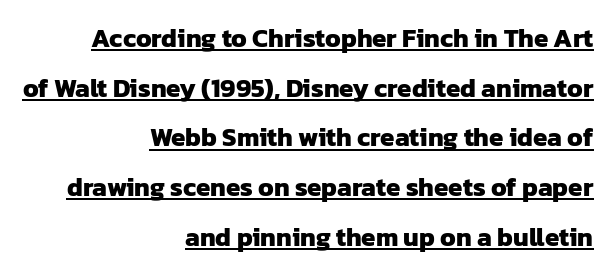
Q: Is the text bold? A: Yes.
Q: Is the text underlined? A: Yes.
Q: How is the paragraph aligned? A: Right-aligned.
Q: Is the spacing between letters normal or unusually wide? A: Normal.
Q: Is the spacing between lines tight, normal or loose? A: Loose.
